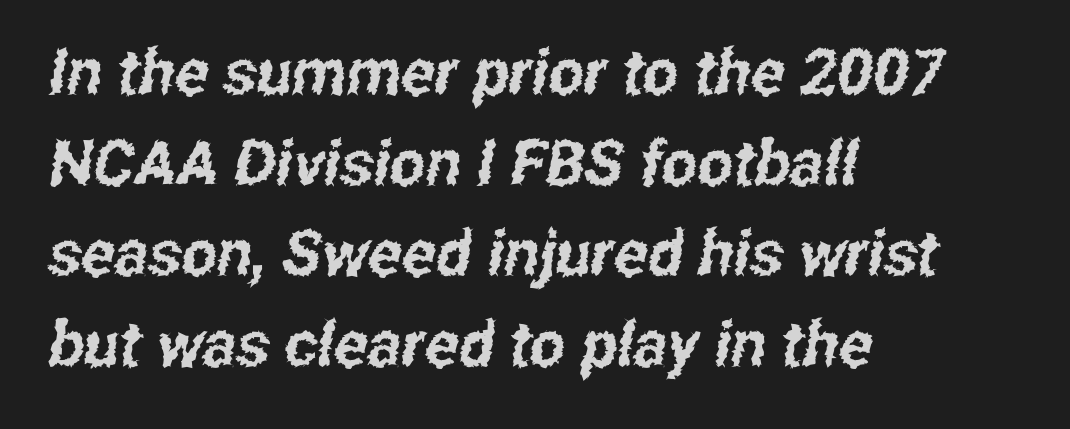
Q: Is the typeface a serif or a sans-serif typeface? A: Sans-serif.
Q: Is the text underlined? A: No.
Q: How is the paragraph aligned? A: Left-aligned.
Q: Is the spacing between letters normal or unusually wide? A: Normal.
Q: Is the spacing between lines tight, normal or loose? A: Normal.
Q: Width (condensed, normal, or wide)? A: Condensed.
Q: Stroke contrast? A: Low.
Q: x-height? A: Medium.
Q: Monospaced? A: No.
